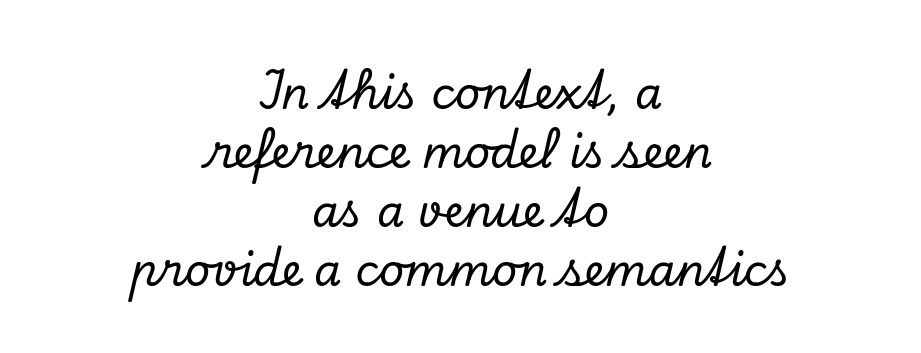
Q: Is the text italic (slanted)? A: Yes, it leans right by about 13 degrees.
Q: Is the typeface a serif or a sans-serif typeface? A: Serif.
Q: Is the text underlined? A: No.
Q: How is the paragraph aligned? A: Centered.
Q: Is the spacing between letters normal or unusually wide? A: Normal.
Q: Is the spacing between lines tight, normal or loose? A: Normal.
Q: Width (condensed, normal, or wide)? A: Normal.
Q: Stroke contrast? A: Low.
Q: x-height? A: Small.
Q: Monospaced? A: No.
